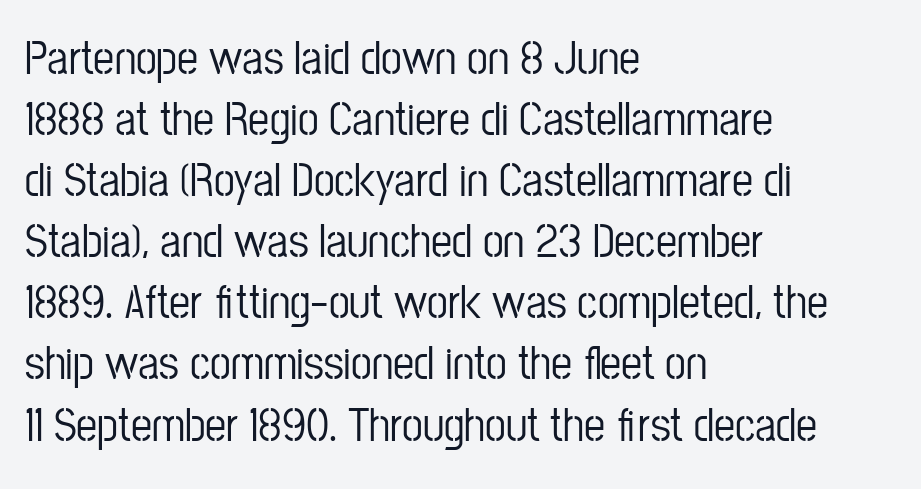
This rendering leaves character spacing at its baseline value. The typesetter chose a ragged-right arrangement here. The glyphs are unaccompanied by any horizontal stroke below them. The typography opts for an upright posture over an oblique one.
